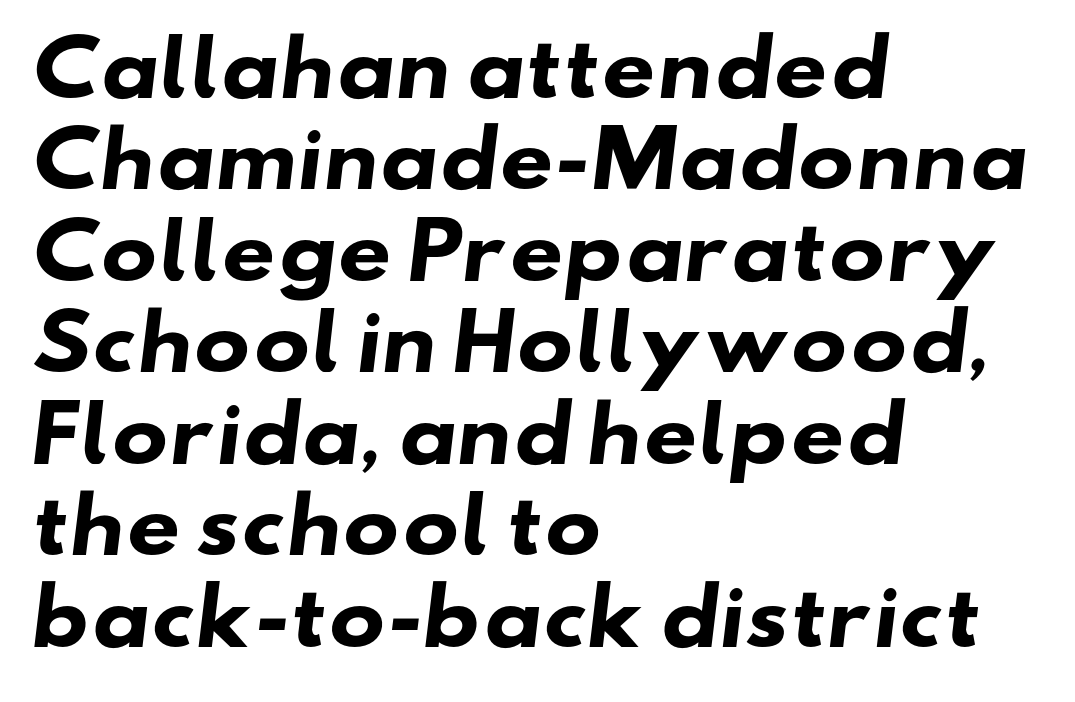
The image shows 75 px heavy, wide sans-serif type; set left-aligned, line spacing 1.22x, normal letter spacing, not underlined; low stroke contrast and a small x-height.
